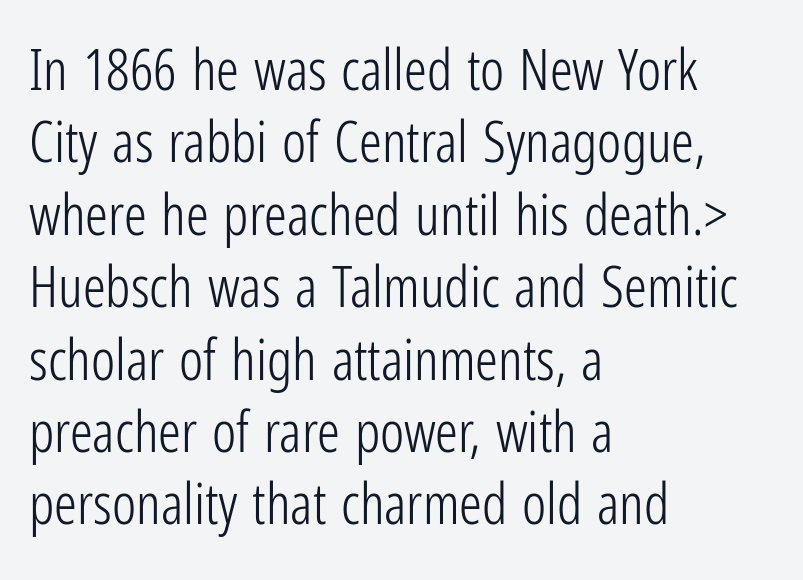
Q: Is the text bold? A: No.
Q: Is the text italic (slanted)? A: No, it is upright.
Q: Is the typeface a serif or a sans-serif typeface? A: Sans-serif.
Q: Is the text underlined? A: No.
Q: How is the paragraph aligned? A: Left-aligned.
Q: Is the spacing between letters normal or unusually wide? A: Normal.
Q: Is the spacing between lines tight, normal or loose? A: Normal.
Q: Width (condensed, normal, or wide)? A: Condensed.
Q: Stroke contrast? A: Low.
Q: x-height? A: Medium.
Q: Monospaced? A: No.
